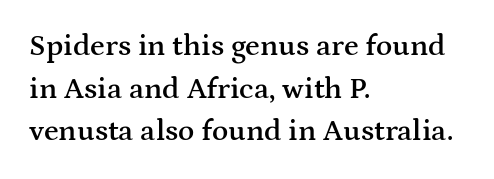
{"serif": "yes", "italic": "no", "bold": "semi", "weight": "semibold", "width": "wide", "stroke_contrast": "medium", "x_height": "medium", "monospaced": "no", "underline": "no", "align": "left", "line_spacing": "normal", "line_spacing_ratio": 1.42, "letter_spacing": "normal", "letter_spacing_em": 0.0, "glyph_px": 30}
